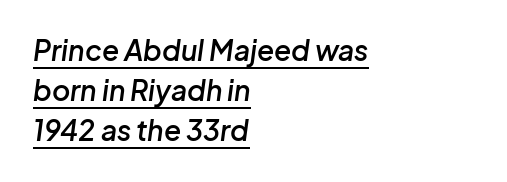
Vertically, the passage feels balanced, rows spaced as you'd expect. Beneath each row of characters lies a ruled line. Think of a printed novel: that variable character pitch is what you see here. As a designer I'd log this as weight 600, semibold.
